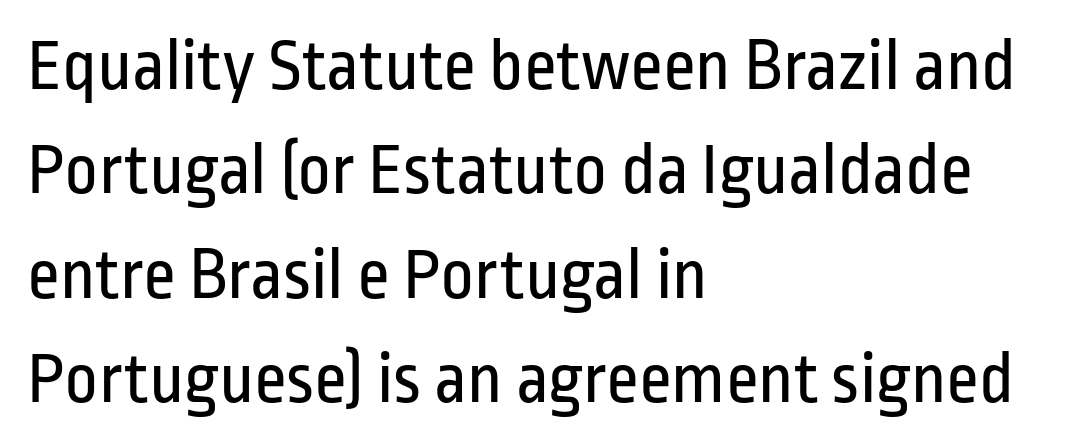
The image shows 73 px regular-weight, condensed sans-serif type, upright; set left-aligned, normal line spacing (1.43x), normal letter spacing, not underlined; low stroke contrast and a medium x-height.
